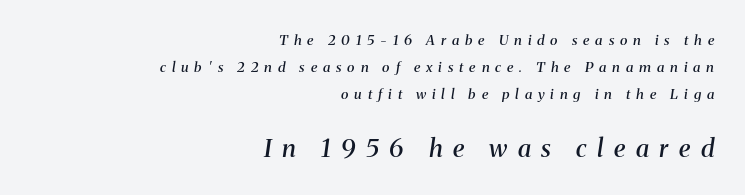
Q: Is the text bold? A: Semi-bold.
Q: Is the text italic (slanted)? A: Yes, it leans right by about 8 degrees.
Q: Is the text underlined? A: No.
Q: How is the paragraph aligned? A: Right-aligned.
Q: Is the spacing between letters normal or unusually wide? A: Unusually wide.
Q: Is the spacing between lines tight, normal or loose? A: Loose.
Q: Which block of text is set in a larger size, the first (top) or the second (bottom)? A: The second (bottom) one.
